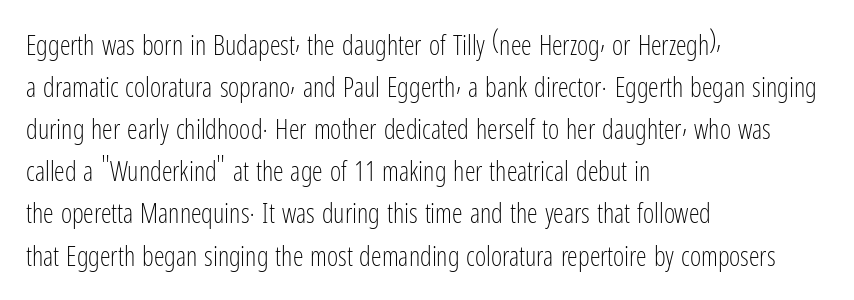
Each new line begins a customary step beneath the previous one. The passage shown is not underscored anywhere. Weight: not bold — regular or lighter. Nope, not italic — everything's standing straight. A classic flush-left, rag-right setting is used for this passage.
